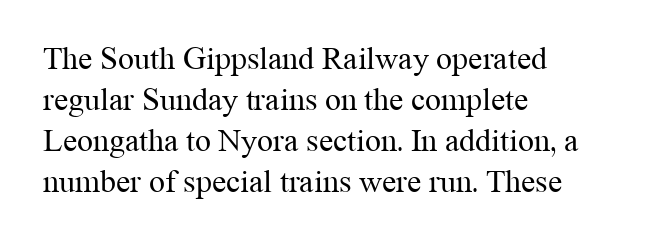
Q: Is the text bold? A: No.
Q: Is the text italic (slanted)? A: No, it is upright.
Q: Is the typeface a serif or a sans-serif typeface? A: Serif.
Q: Is the text underlined? A: No.
Q: How is the paragraph aligned? A: Left-aligned.
Q: Is the spacing between letters normal or unusually wide? A: Normal.
Q: Is the spacing between lines tight, normal or loose? A: Normal.
Q: Width (condensed, normal, or wide)? A: Normal.
Q: Stroke contrast? A: Medium.
Q: x-height? A: Medium.
Q: Monospaced? A: No.
